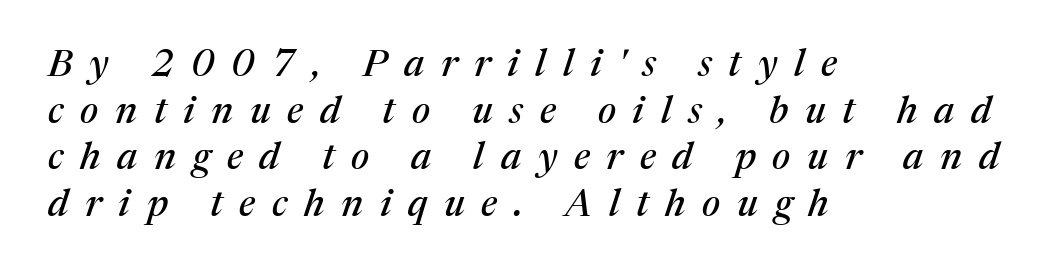
{"serif": "yes", "italic": "yes", "lean": "right", "slant_degrees": 17, "width": "normal", "stroke_contrast": "medium", "x_height": "medium", "monospaced": "no", "underline": "no", "align": "left", "line_spacing_ratio": 1.23, "letter_spacing": "wide", "letter_spacing_em": 0.44, "glyph_px": 38}
